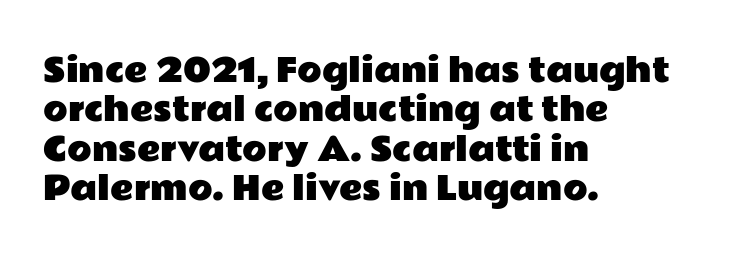
{"serif": "no", "italic": "no", "width": "wide", "stroke_contrast": "low", "x_height": "medium", "monospaced": "no", "underline": "no", "align": "left", "line_spacing_ratio": 1.23, "letter_spacing": "normal", "letter_spacing_em": 0.0, "glyph_px": 32}
